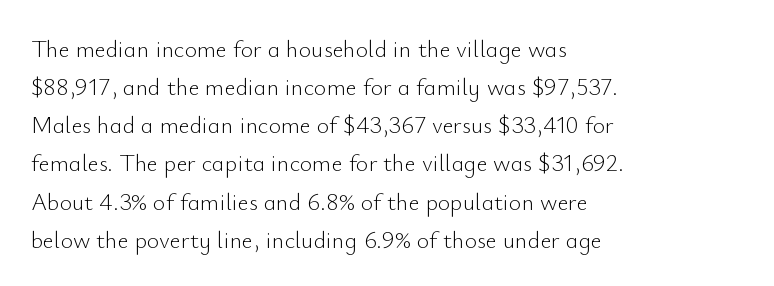
Q: Is the text bold? A: No.
Q: Is the text italic (slanted)? A: No, it is upright.
Q: Is the text underlined? A: No.
Q: How is the paragraph aligned? A: Left-aligned.
Q: Is the spacing between letters normal or unusually wide? A: Normal.
Q: Is the spacing between lines tight, normal or loose? A: Normal.
